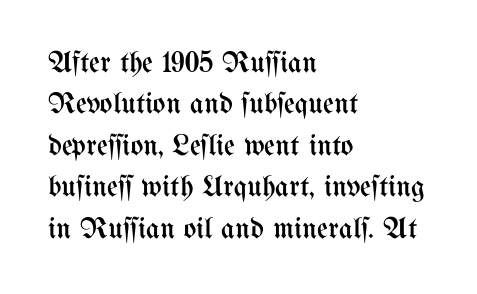
The image shows 30 px regular-weight, condensed type, upright; set left-aligned, normal line spacing (1.38x), normal letter spacing, not underlined; medium stroke contrast and a medium x-height.
